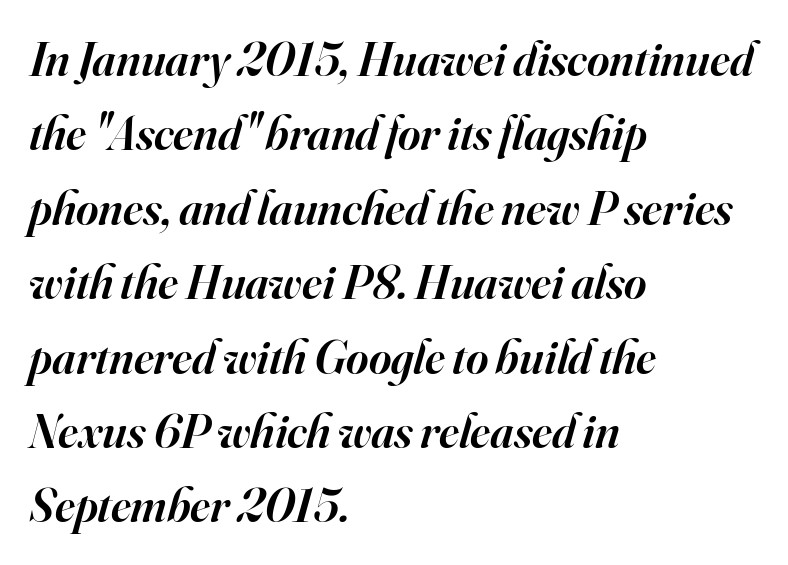
The vertical gap from one line to the next is medium. The space beneath each line is pristine and unruled. A bit beefed up — I'd call it semibold rather than bold. Characters are canted at an angle relative to the baseline's perpendicular. The text block is weighted toward the left margin, trailing off unevenly rightward. To sum up the face: it has serifs.
